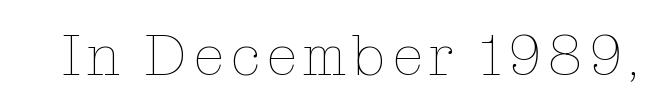
Q: Is the text bold? A: No.
Q: Is the text italic (slanted)? A: No, it is upright.
Q: Is the text underlined? A: No.
Q: Width (condensed, normal, or wide)? A: Normal.
Q: Stroke contrast? A: Low.
Q: x-height? A: Medium.
Q: Monospaced? A: No.
